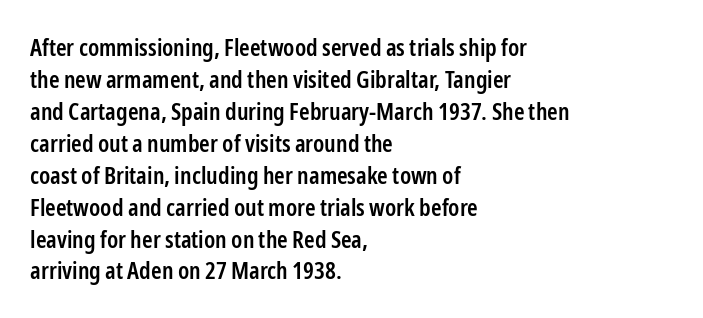
The image shows 24 px text type, upright; set left-aligned, normal line spacing (1.33x), normal letter spacing, not underlined.
